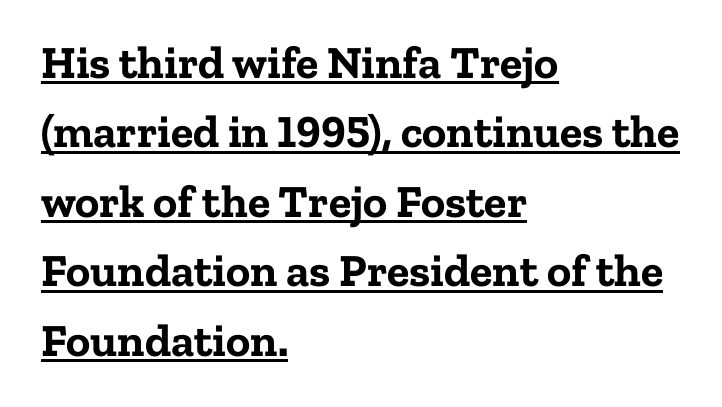
Summary of vertical rhythm: regular, with standard interline spacing. The letters carry serifs — small finishing strokes at the ends of their stems. This is roman type, the default non-slanted kind. You can see a thin bar hugging the bottom of the glyphs. Typographic density is high because the face is bold.
